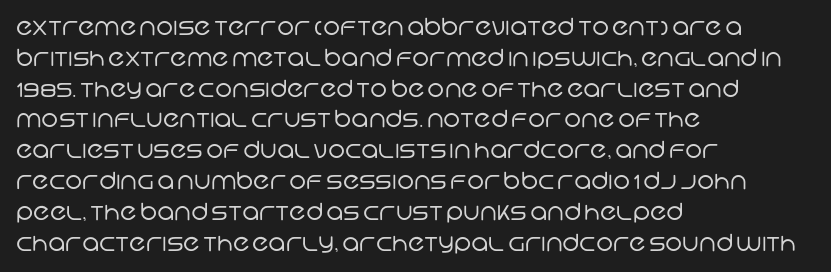
The image shows 23 px text type; set left-aligned, normal line spacing (1.34x), normal letter spacing, not underlined.
